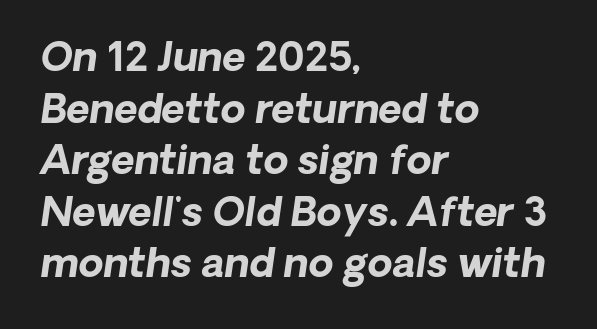
Q: Is the text bold? A: Yes.
Q: Is the typeface a serif or a sans-serif typeface? A: Sans-serif.
Q: Is the text underlined? A: No.
Q: How is the paragraph aligned? A: Left-aligned.
Q: Is the spacing between letters normal or unusually wide? A: Normal.
Q: Is the spacing between lines tight, normal or loose? A: Normal.
Q: Width (condensed, normal, or wide)? A: Normal.
Q: Stroke contrast? A: Low.
Q: x-height? A: Medium.
Q: Monospaced? A: No.
